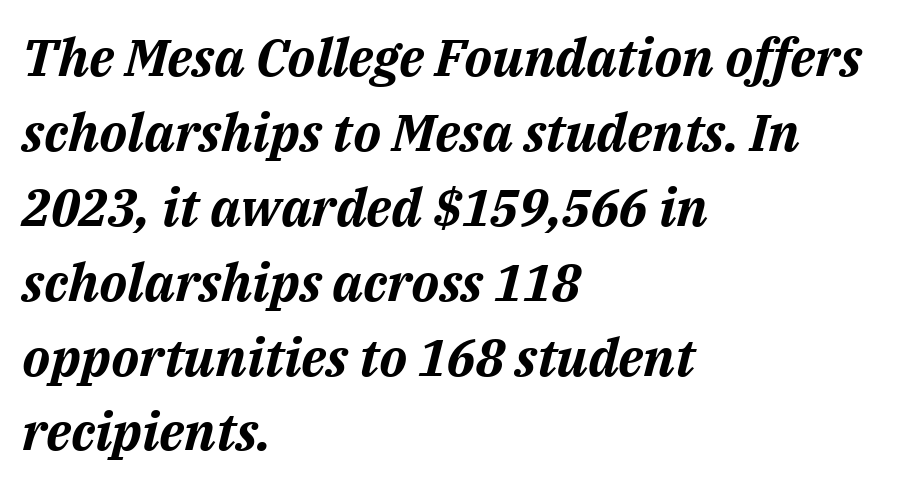
The image shows 52 px bold type, italic (leaning right); set left-aligned, normal line spacing (1.44x), normal letter spacing, not underlined; medium stroke contrast and a medium x-height.
